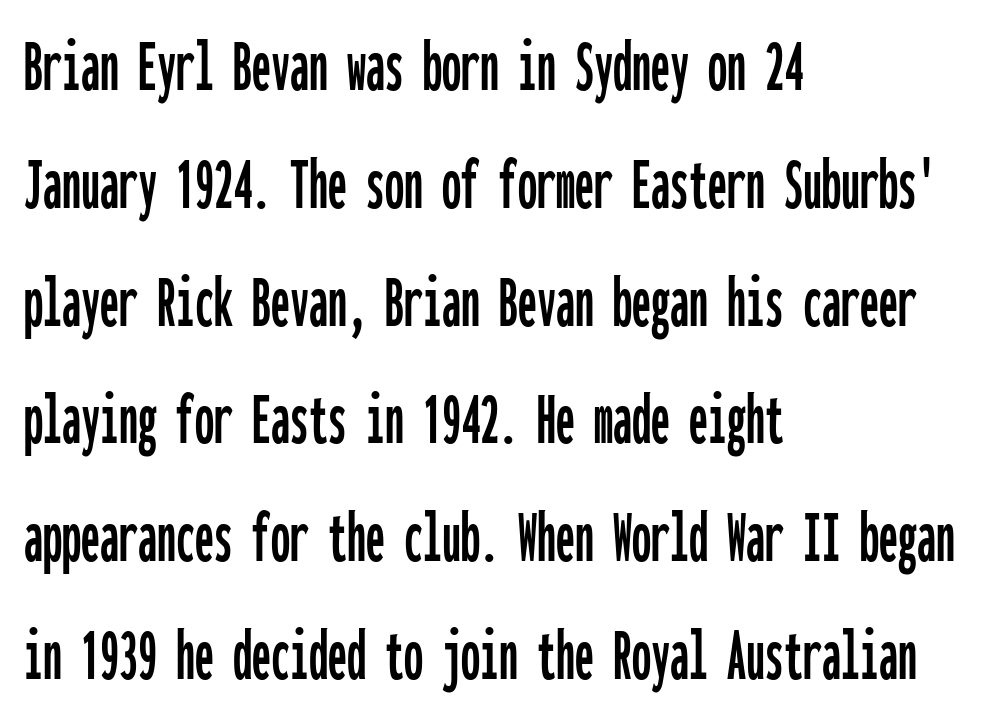
The image shows 76 px condensed sans-serif type, upright, monospaced; set left-aligned, normal line spacing (1.55x), normal letter spacing, not underlined; low stroke contrast and a medium x-height.
